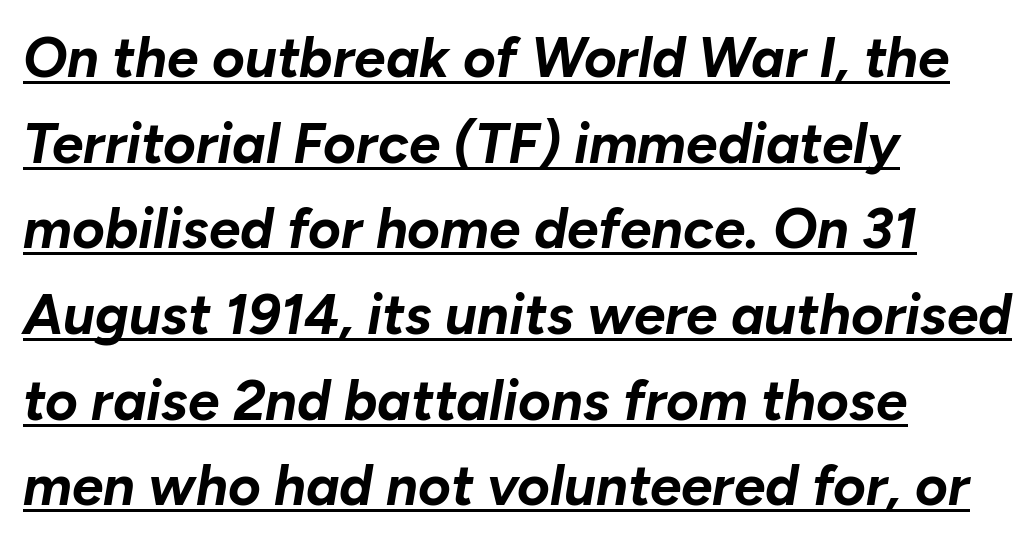
These lines were composed using italics. Compared with typical body copy, the letter spacing here is the same. This sample keeps an unexceptional amount of space between lines. Does a line run under the words? Yes, clearly.
